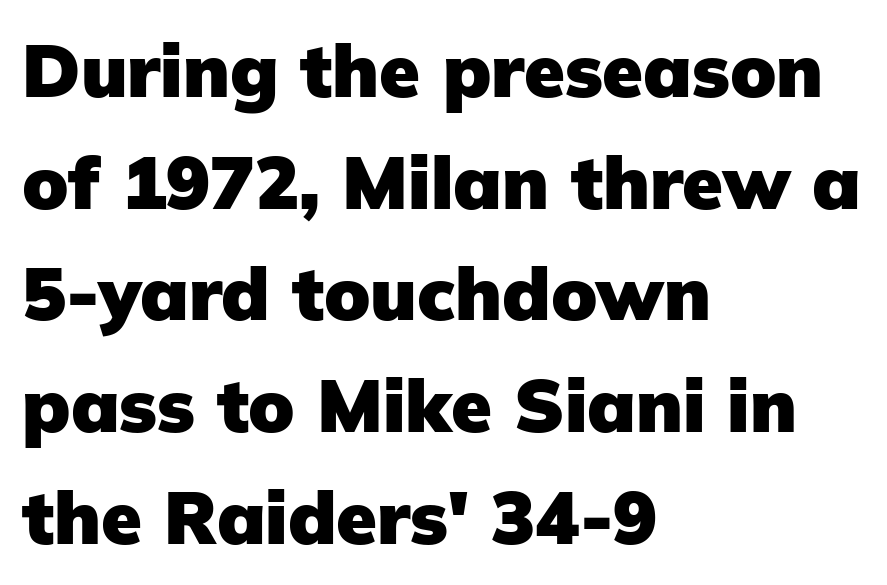
Q: Is the text bold? A: Yes.
Q: Is the text italic (slanted)? A: No, it is upright.
Q: Is the typeface a serif or a sans-serif typeface? A: Sans-serif.
Q: Is the text underlined? A: No.
Q: How is the paragraph aligned? A: Left-aligned.
Q: Is the spacing between letters normal or unusually wide? A: Normal.
Q: Is the spacing between lines tight, normal or loose? A: Normal.
Q: Width (condensed, normal, or wide)? A: Normal.
Q: Stroke contrast? A: Low.
Q: x-height? A: Medium.
Q: Monospaced? A: No.
